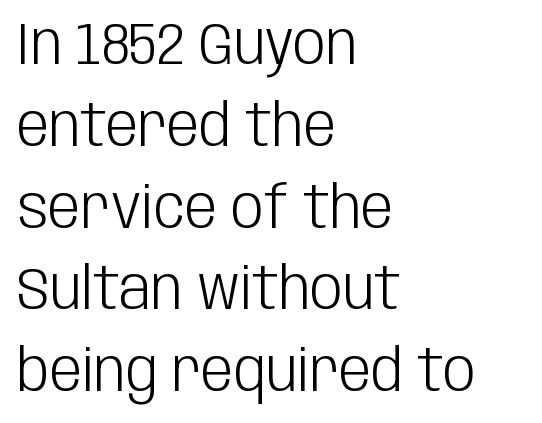
Q: Is the text bold? A: No.
Q: Is the text italic (slanted)? A: No, it is upright.
Q: Is the typeface a serif or a sans-serif typeface? A: Sans-serif.
Q: Is the text underlined? A: No.
Q: How is the paragraph aligned? A: Left-aligned.
Q: Is the spacing between letters normal or unusually wide? A: Normal.
Q: Is the spacing between lines tight, normal or loose? A: Normal.
Q: Width (condensed, normal, or wide)? A: Condensed.
Q: Stroke contrast? A: Low.
Q: x-height? A: Large.
Q: Monospaced? A: No.
